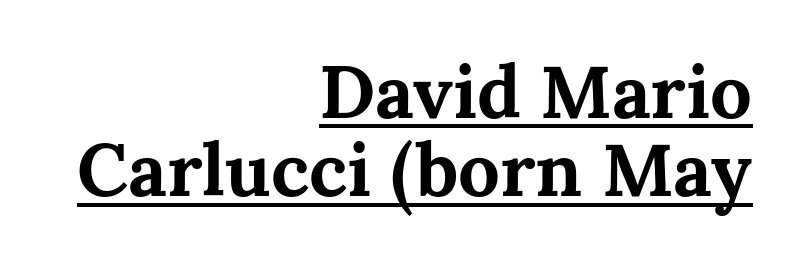
{"serif": "yes", "italic": "no", "bold": "yes", "weight": "bold", "width": "normal", "stroke_contrast": "medium", "x_height": "medium", "monospaced": "no", "underline": "yes", "align": "right", "line_spacing": "tight", "line_spacing_ratio": 1.06, "letter_spacing": "normal", "letter_spacing_em": 0.0, "glyph_px": 74}
